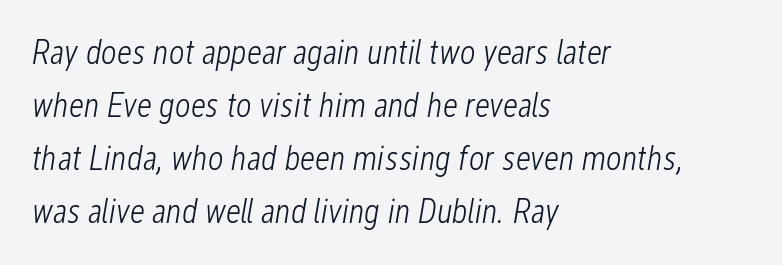
The axis of the letterforms is tilted away from vertical. Weight class: somewhere from thin through regular. The lines sit at an ordinary, default distance from one another. Line beginnings align vertically; line endings do not. Default kerning and tracking; the words read as compact shapes.
